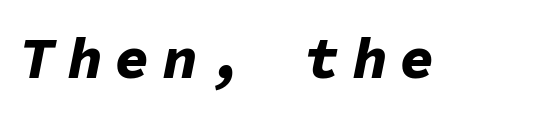
The image shows 58 px bold type, italic (leaning right), monospaced; set unusually wide letter spacing (+0.22 em), not underlined; low stroke contrast and a medium x-height.
